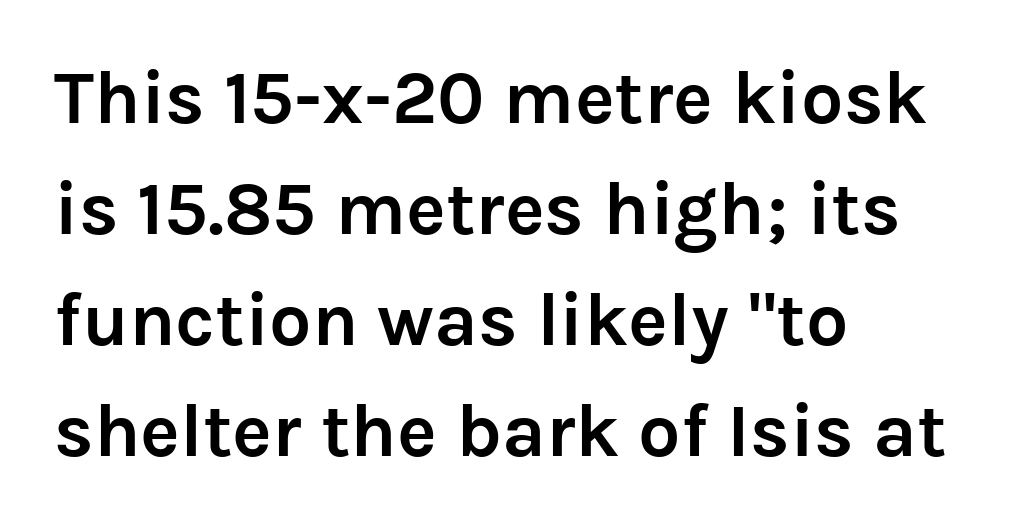
Q: Is the text bold? A: Yes.
Q: Is the text italic (slanted)? A: No, it is upright.
Q: Is the typeface a serif or a sans-serif typeface? A: Sans-serif.
Q: Is the text underlined? A: No.
Q: How is the paragraph aligned? A: Left-aligned.
Q: Is the spacing between letters normal or unusually wide? A: Normal.
Q: Is the spacing between lines tight, normal or loose? A: Normal.
Q: Width (condensed, normal, or wide)? A: Normal.
Q: Stroke contrast? A: Low.
Q: x-height? A: Medium.
Q: Monospaced? A: No.
